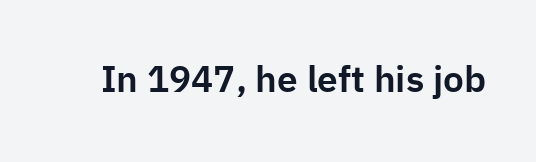
The image shows 37 px sans-serif type, upright; set normal letter spacing, not underlined; low stroke contrast and a medium x-height.
